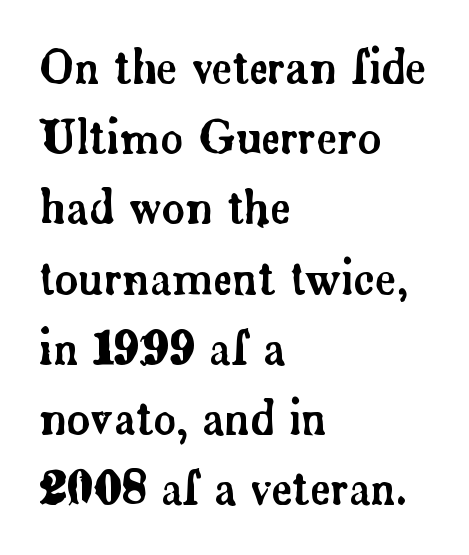
Q: Is the text italic (slanted)? A: No, it is upright.
Q: Is the typeface a serif or a sans-serif typeface? A: Serif.
Q: Is the text underlined? A: No.
Q: How is the paragraph aligned? A: Left-aligned.
Q: Is the spacing between letters normal or unusually wide? A: Normal.
Q: Is the spacing between lines tight, normal or loose? A: Normal.
Q: Width (condensed, normal, or wide)? A: Normal.
Q: Stroke contrast? A: Low.
Q: x-height? A: Small.
Q: Monospaced? A: No.
